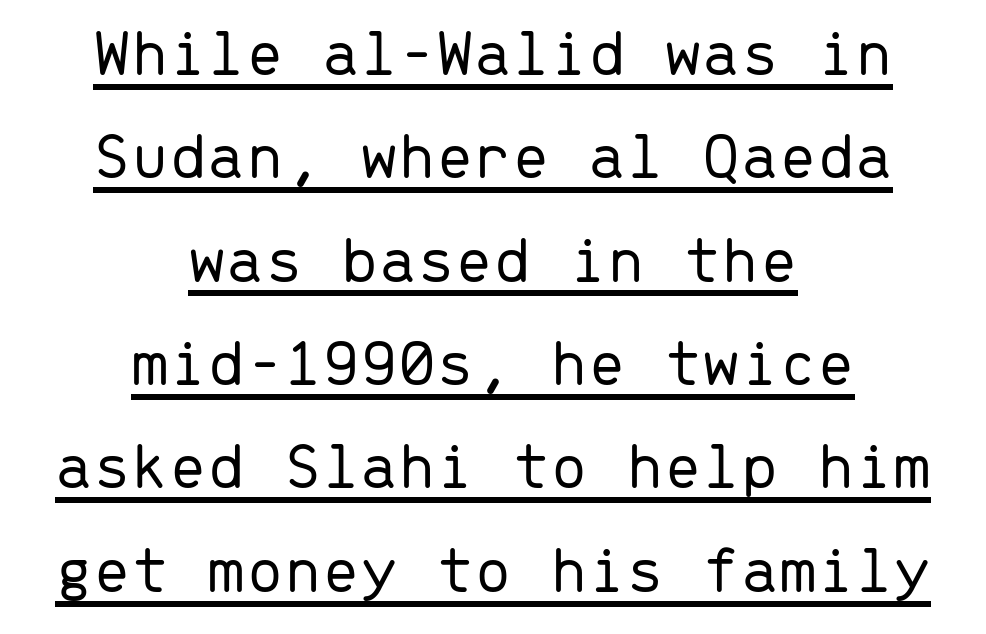
{"serif": "no", "italic": "no", "bold": "no", "weight": "light", "width": "normal", "stroke_contrast": "low", "x_height": "medium", "monospaced": "yes", "underline": "yes", "align": "center", "line_spacing": "normal", "line_spacing_ratio": 1.52, "letter_spacing": "normal", "letter_spacing_em": 0.0, "glyph_px": 68}
